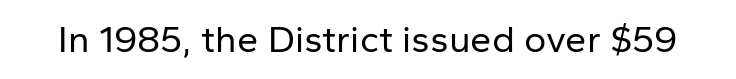
Font category for this specimen: sans-serif. On a weight scale, this lands at 450 or below. The line texture is even and compact thanks to regular tracking. Characters remain perfectly vertical along every line. Unmarked baselines from the first word to the last.
